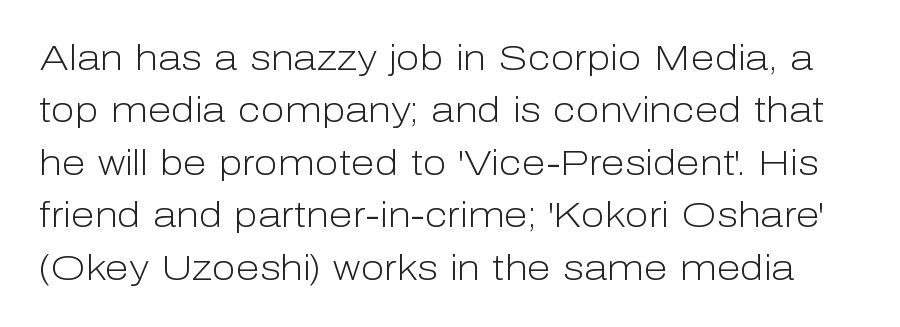
Q: Is the text bold? A: No.
Q: Is the text italic (slanted)? A: No, it is upright.
Q: Is the typeface a serif or a sans-serif typeface? A: Sans-serif.
Q: Is the text underlined? A: No.
Q: Is the spacing between letters normal or unusually wide? A: Normal.
Q: Is the spacing between lines tight, normal or loose? A: Normal.
Q: Width (condensed, normal, or wide)? A: Normal.
Q: Stroke contrast? A: Low.
Q: x-height? A: Medium.
Q: Monospaced? A: No.
